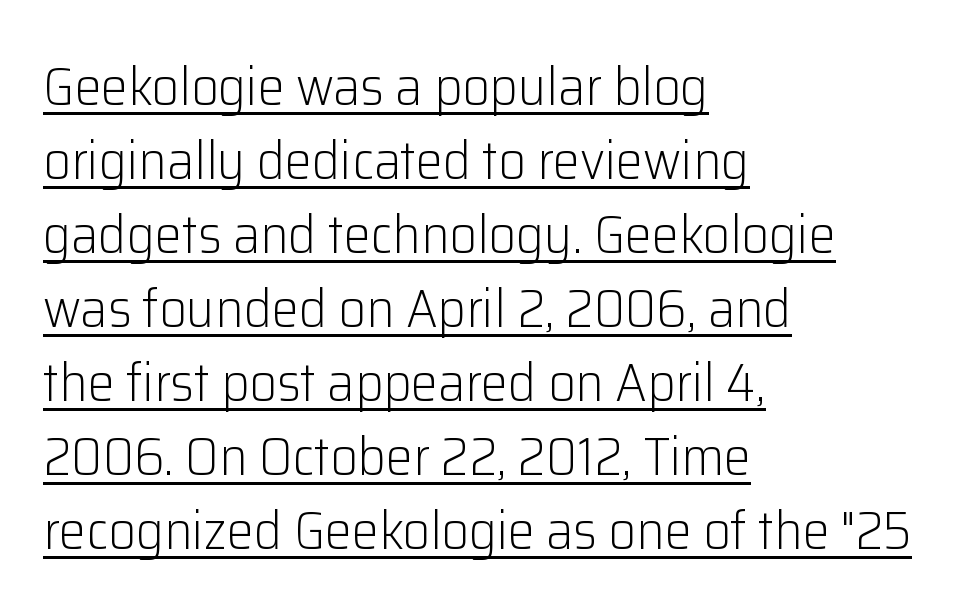
The image shows 54 px light sans-serif type, upright; set left-aligned, normal line spacing (1.37x), normal letter spacing, underlined; low stroke contrast and a medium x-height.
